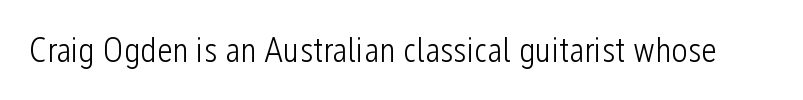
Q: Is the text bold? A: No.
Q: Is the text italic (slanted)? A: No, it is upright.
Q: Is the typeface a serif or a sans-serif typeface? A: Sans-serif.
Q: Is the text underlined? A: No.
Q: Is the spacing between letters normal or unusually wide? A: Normal.
Q: Width (condensed, normal, or wide)? A: Condensed.
Q: Stroke contrast? A: Low.
Q: x-height? A: Medium.
Q: Monospaced? A: No.
